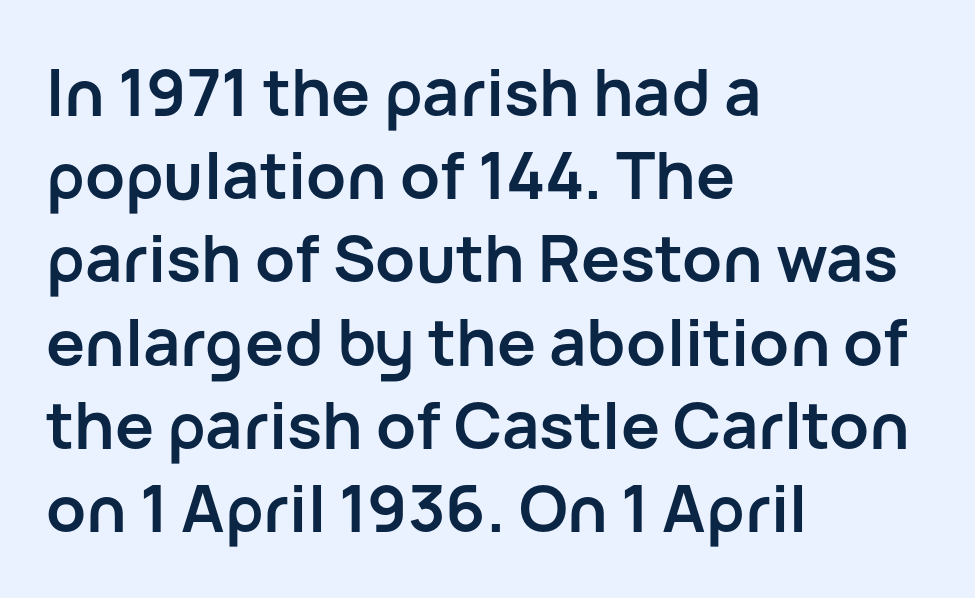
Tracking value appears to be zero — textbook default spacing. This is the regular roman posture of the typeface. Beneath every word, the page is bare. Notice how the passage keeps a crisp vertical edge on the left only. Each new line begins a customary step beneath the previous one.
